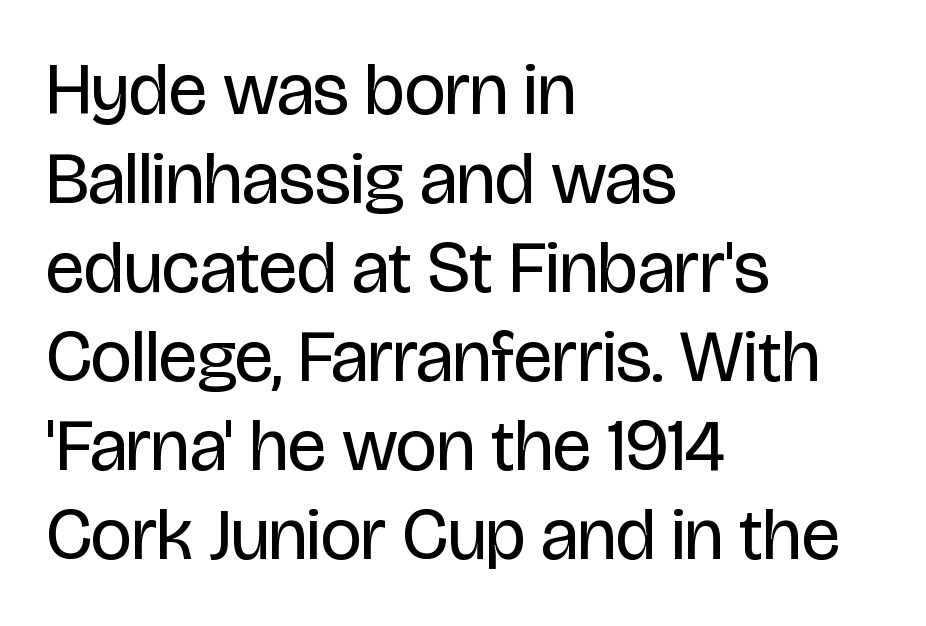
The image shows 73 px regular-weight, condensed sans-serif type, upright; set left-aligned, line spacing 1.22x, normal letter spacing, not underlined; low stroke contrast and a large x-height.
